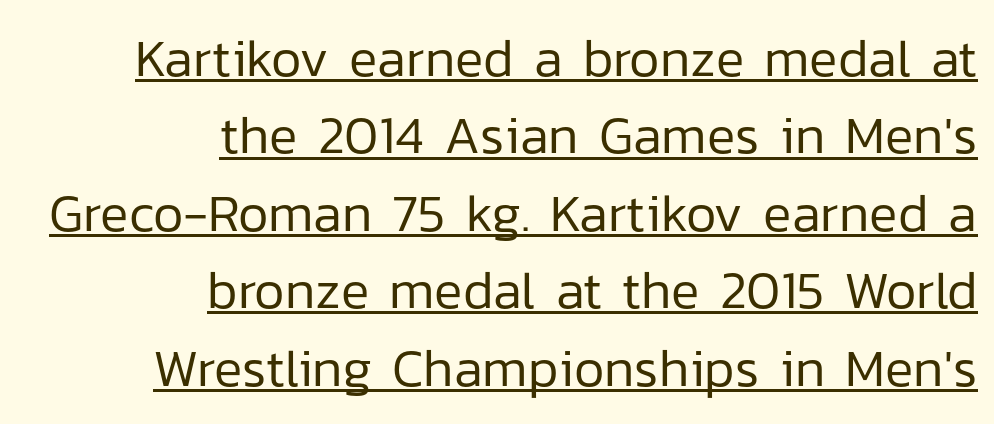
The image shows 53 px regular-weight sans-serif type, upright; set right-aligned, normal line spacing (1.46x), normal letter spacing, underlined; low stroke contrast and a medium x-height.
